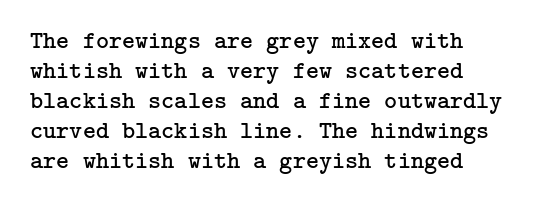
The image shows 25 px text type, upright; set line spacing 1.2x, normal letter spacing, not underlined.
